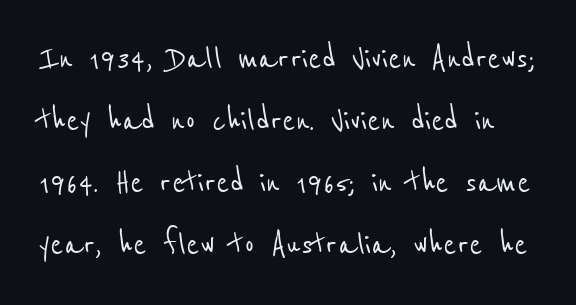
Q: Is the typeface a serif or a sans-serif typeface? A: Sans-serif.
Q: Is the text underlined? A: No.
Q: Is the spacing between letters normal or unusually wide? A: Normal.
Q: Is the spacing between lines tight, normal or loose? A: Normal.
Q: Width (condensed, normal, or wide)? A: Condensed.
Q: Stroke contrast? A: Low.
Q: x-height? A: Medium.
Q: Monospaced? A: No.
